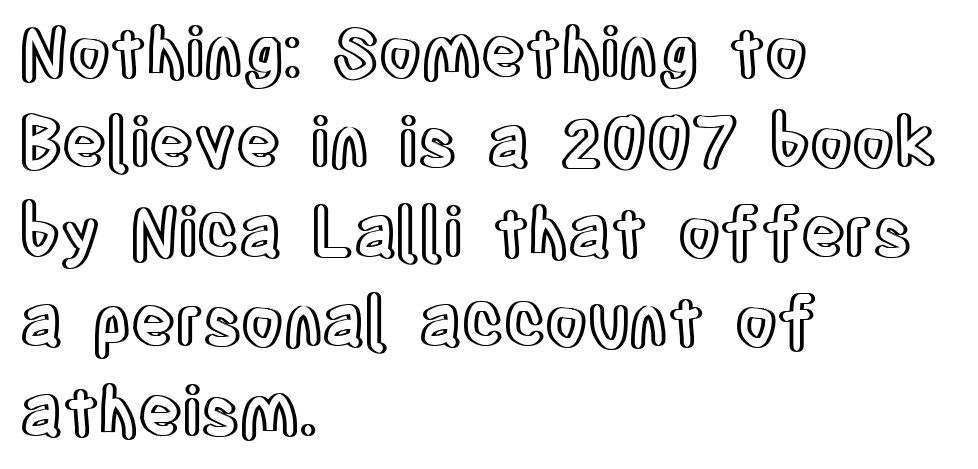
The image shows 68 px condensed type, upright; set left-aligned, normal line spacing (1.32x), normal letter spacing, not underlined; a large x-height.
